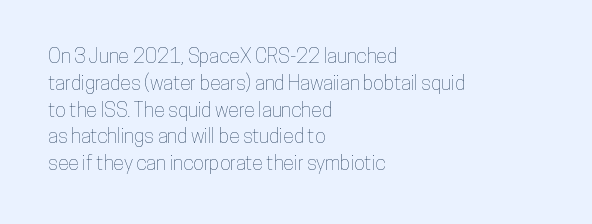
The image shows 20 px text type, upright; set left-aligned, normal line spacing (1.34x), normal letter spacing, not underlined.
